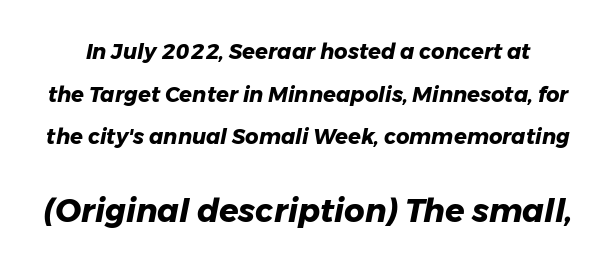
A bare baseline throughout the passage. Heavy, bold letterforms. This sample uses plain, unmodified letter spacing. You can tell it's italic because the verticals aren't actually vertical. Airy leading.
